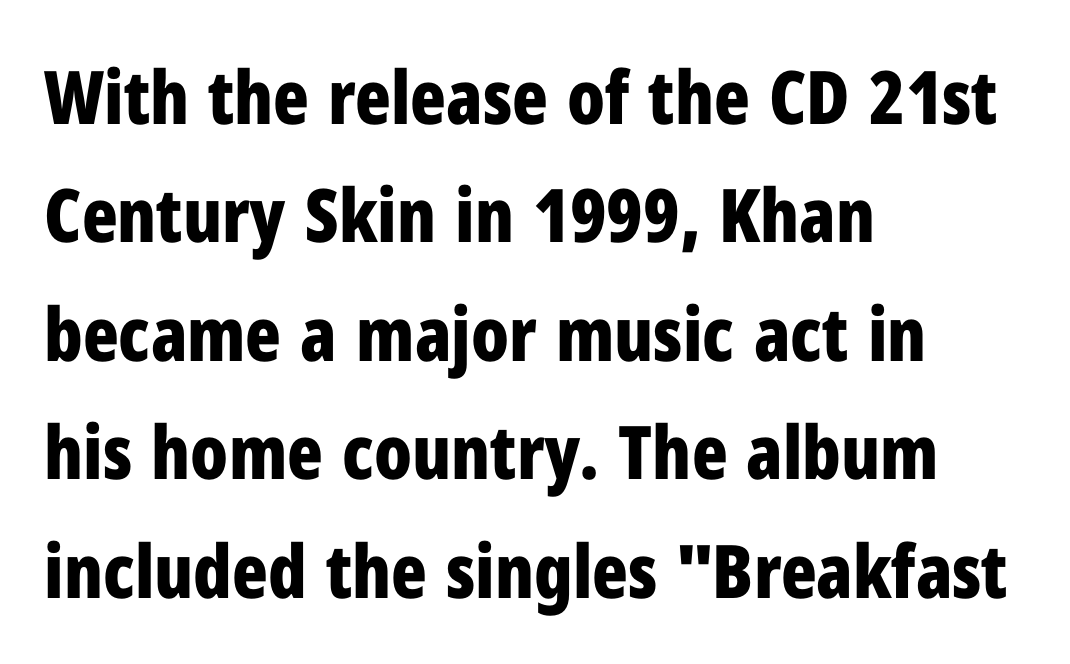
The image shows 74 px bold, condensed sans-serif type, upright; set left-aligned, normal line spacing (1.6x), normal letter spacing, not underlined; low stroke contrast and a medium x-height.
